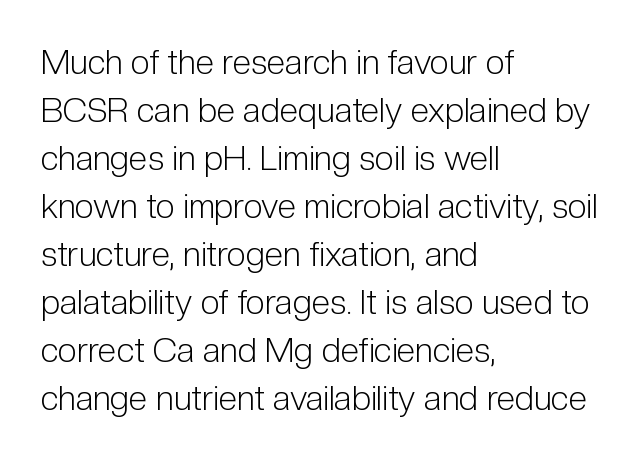
Q: Is the text bold? A: No.
Q: Is the text italic (slanted)? A: No, it is upright.
Q: Is the typeface a serif or a sans-serif typeface? A: Sans-serif.
Q: Is the text underlined? A: No.
Q: How is the paragraph aligned? A: Left-aligned.
Q: Is the spacing between letters normal or unusually wide? A: Normal.
Q: Is the spacing between lines tight, normal or loose? A: Normal.
Q: Width (condensed, normal, or wide)? A: Condensed.
Q: Stroke contrast? A: Low.
Q: x-height? A: Medium.
Q: Monospaced? A: No.
